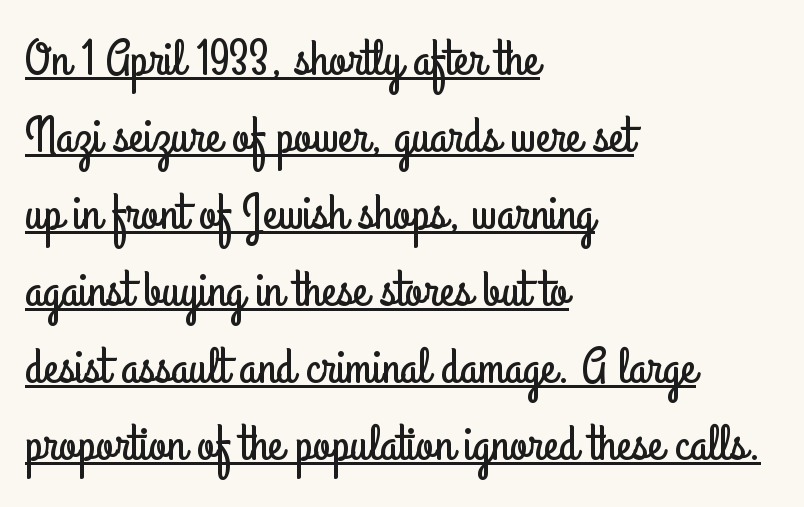
Q: Is the typeface a serif or a sans-serif typeface? A: Sans-serif.
Q: Is the text underlined? A: Yes.
Q: How is the paragraph aligned? A: Left-aligned.
Q: Is the spacing between letters normal or unusually wide? A: Normal.
Q: Is the spacing between lines tight, normal or loose? A: Normal.
Q: Width (condensed, normal, or wide)? A: Condensed.
Q: Stroke contrast? A: Low.
Q: x-height? A: Small.
Q: Monospaced? A: No.
